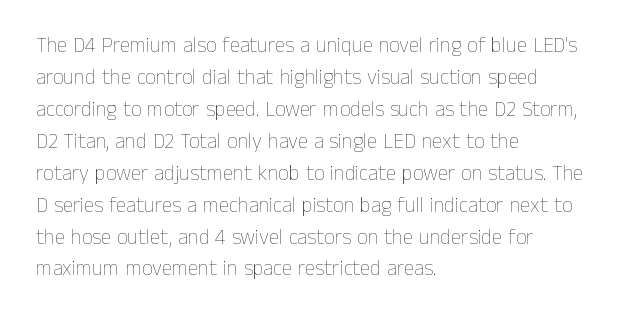
Vertical strokes here are truly vertical. The paragraph has a hard left edge and a soft right edge. The rendering uses a moderate line-height, typical for paragraphs. The cut favours lightness, reaching ordinary text weight at its darkest.
